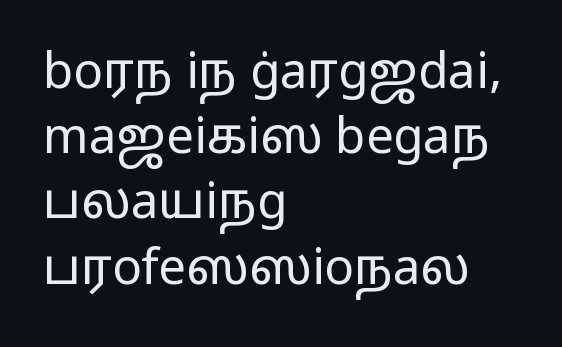
The image shows 49 px regular-weight, wide sans-serif type, upright; set left-aligned, normal line spacing (1.33x), normal letter spacing, not underlined; low stroke contrast and a medium x-height.
